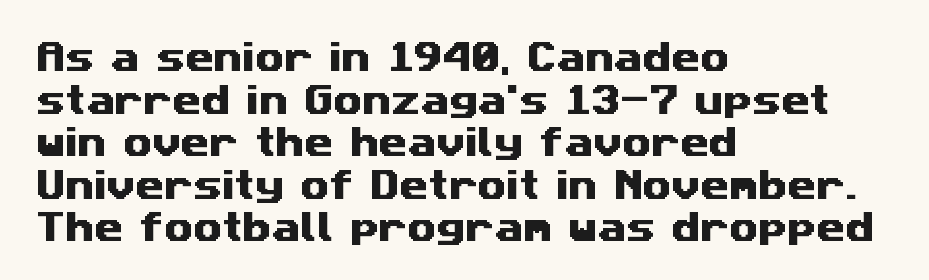
Unlike a traditional serif, this face leaves its strokes unadorned. The space beneath each line is pristine and unruled. Characters follow at the spacing the type designer built in. A typesetter would call this proportional, since set widths differ per character. Each new line begins a customary step beneath the previous one.
